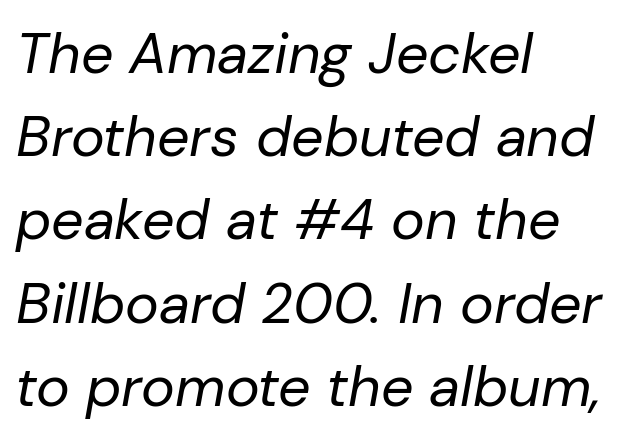
No chunkiness to these letters — they're not bold. Is there much room between lines? A standard amount, neither cramped nor airy. Spacing verdict: proportional, widths tailored to each character. Bare-footed words on every line.
